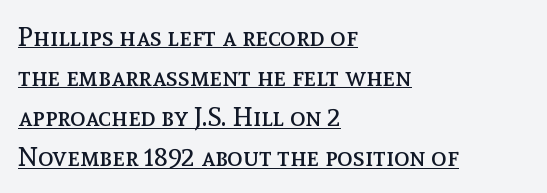
The image shows 26 px text type, upright; set left-aligned, normal line spacing (1.54x), normal letter spacing, underlined.
